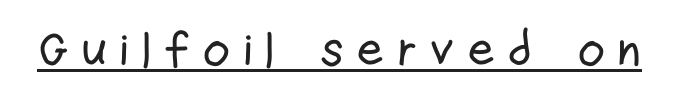
Q: Is the text italic (slanted)? A: No, it is upright.
Q: Is the typeface a serif or a sans-serif typeface? A: Sans-serif.
Q: Is the text underlined? A: Yes.
Q: Is the spacing between letters normal or unusually wide? A: Unusually wide.
Q: Width (condensed, normal, or wide)? A: Condensed.
Q: Stroke contrast? A: Low.
Q: x-height? A: Medium.
Q: Monospaced? A: No.
